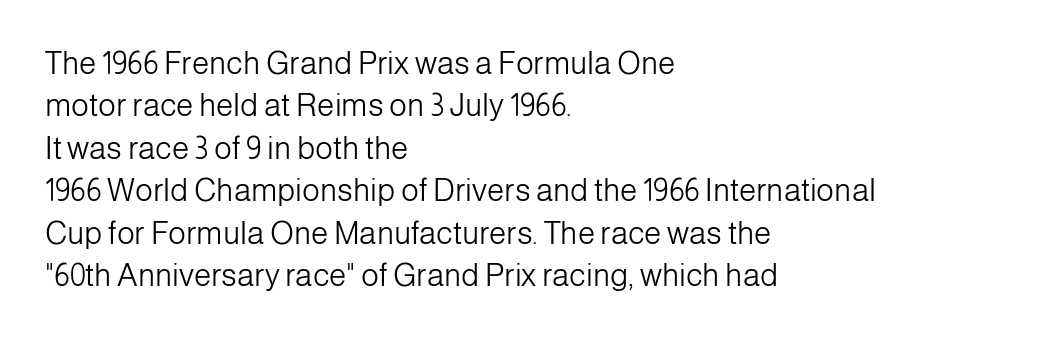
{"serif": "no", "italic": "no", "bold": "no", "weight": "light", "width": "normal", "stroke_contrast": "low", "x_height": "medium", "monospaced": "no", "underline": "no", "align": "left", "line_spacing": "normal", "line_spacing_ratio": 1.37, "letter_spacing": "normal", "letter_spacing_em": 0.0, "glyph_px": 31}
